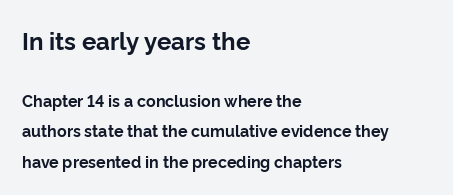
Q: Is the text bold? A: Yes.
Q: Is the text italic (slanted)? A: No, it is upright.
Q: Is the text underlined? A: No.
Q: How is the paragraph aligned? A: Left-aligned.
Q: Is the spacing between letters normal or unusually wide? A: Normal.
Q: Is the spacing between lines tight, normal or loose? A: Loose.
Q: Which block of text is set in a larger size, the first (top) or the second (bottom)? A: The first (top) one.
